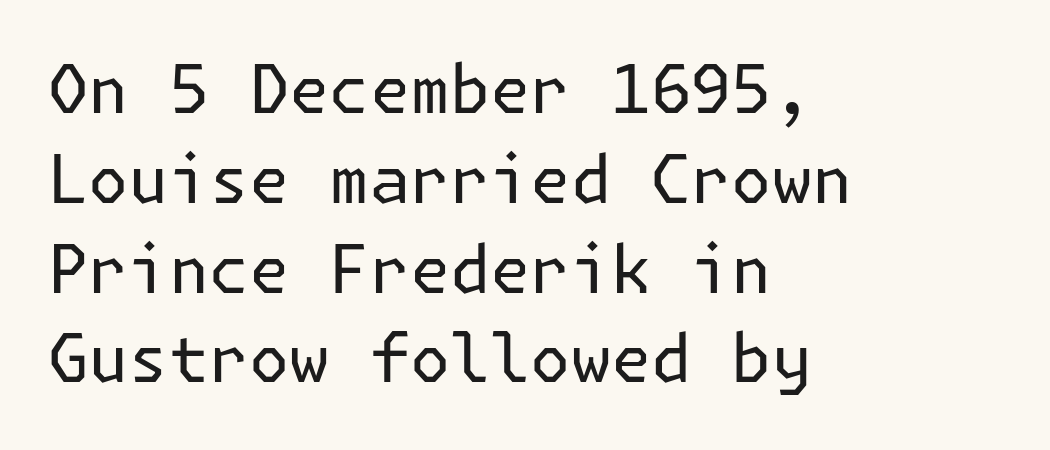
The image shows 67 px regular-weight sans-serif type, upright; set left-aligned, normal line spacing (1.34x), normal letter spacing, not underlined; low stroke contrast and a medium x-height.
